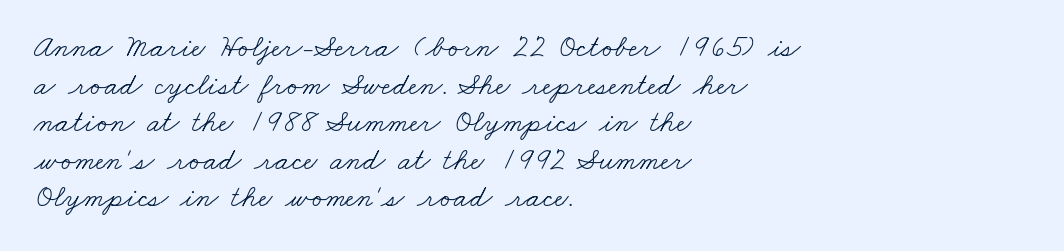
The image shows 31 px light, wide serif type; set left-aligned, line spacing 1.21x, normal letter spacing, not underlined; low stroke contrast and a small x-height.
